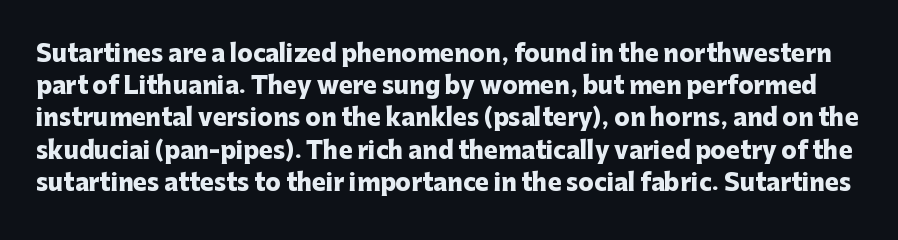
Q: Is the text bold? A: Yes.
Q: Is the text italic (slanted)? A: No, it is upright.
Q: Is the text underlined? A: No.
Q: Is the spacing between letters normal or unusually wide? A: Normal.
Q: Is the spacing between lines tight, normal or loose? A: Normal.
